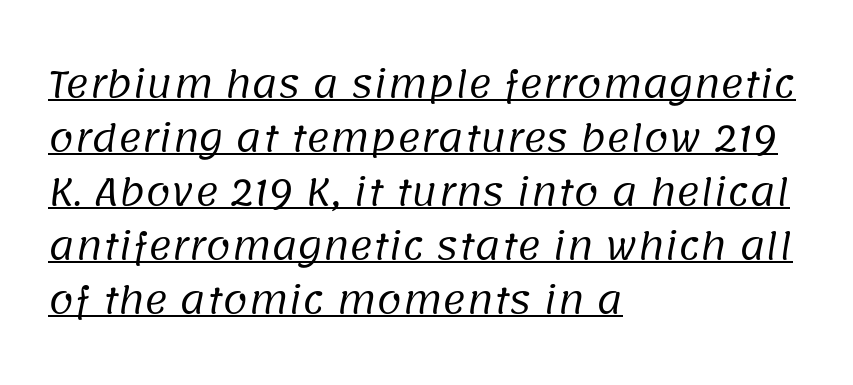
Q: Is the text bold? A: No.
Q: Is the typeface a serif or a sans-serif typeface? A: Sans-serif.
Q: Is the text underlined? A: Yes.
Q: How is the paragraph aligned? A: Left-aligned.
Q: Is the spacing between letters normal or unusually wide? A: Normal.
Q: Is the spacing between lines tight, normal or loose? A: Normal.
Q: Width (condensed, normal, or wide)? A: Normal.
Q: Stroke contrast? A: Low.
Q: x-height? A: Large.
Q: Monospaced? A: No.
